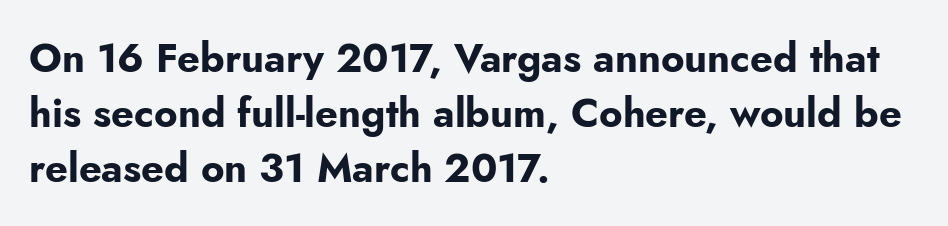
No word sits above an underline. This is the regular roman posture of the typeface. These lines are rendered in a variable-pitch font. Spacing between characters is what you'd get straight out of the box. Heavy-handed strokes throughout: this text is bold. The rendering anchors every line to the left-hand side.
